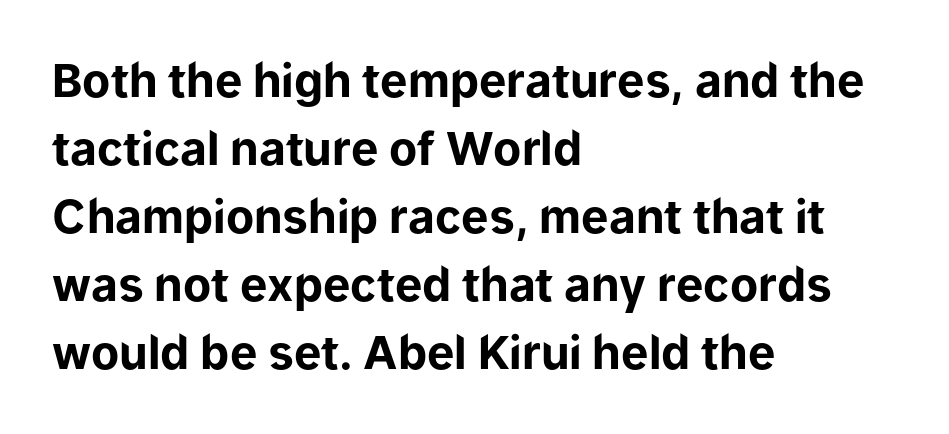
Each line starts at the same left margin while the right side varies. Do the characters align in a grid? No, the font is proportional. Stroke thickness is high; the sample reads as a true bold. You could call the tracking neutral — neither tight nor loose.
